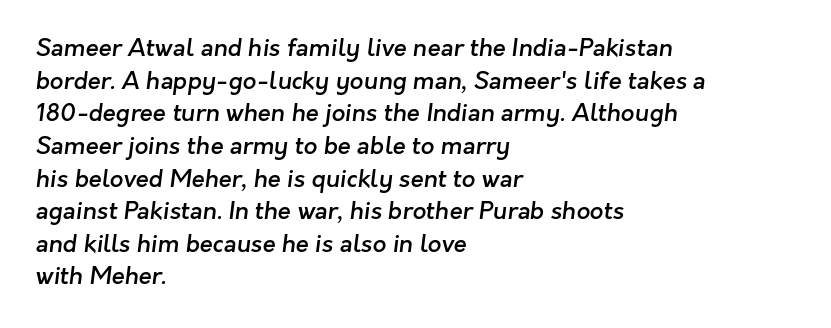
Just letters on the line, the space beneath them empty. Line spacing here is normal. A typesetter would call this zero additional tracking. A fair bit of extra ink — the face is semibold, not bold.
